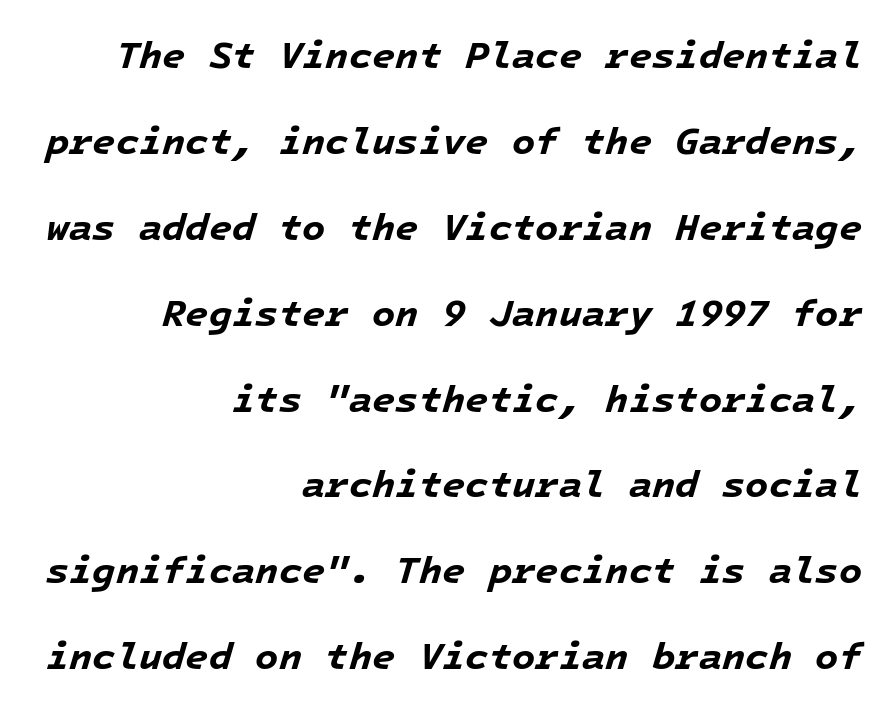
{"italic": "yes", "lean": "right", "slant_degrees": 16, "bold": "yes", "weight": "bold", "width": "normal", "stroke_contrast": "low", "x_height": "medium", "monospaced": "yes", "underline": "no", "align": "right", "line_spacing": "loose", "line_spacing_ratio": 2.26, "letter_spacing": "normal", "letter_spacing_em": 0.0, "glyph_px": 38}
